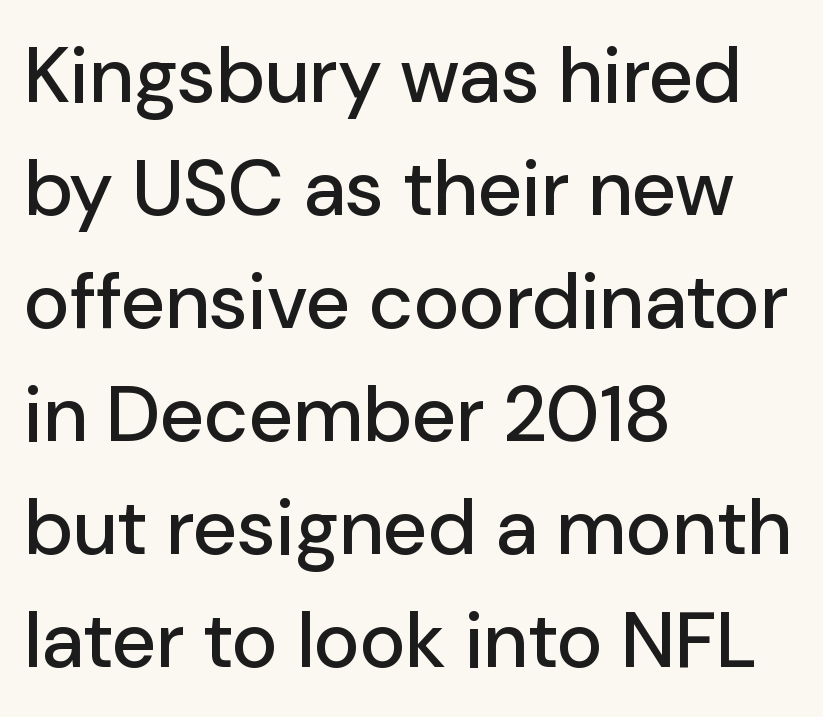
The image shows 78 px sans-serif type, upright; set left-aligned, normal line spacing (1.45x), normal letter spacing, not underlined; low stroke contrast and a medium x-height.
